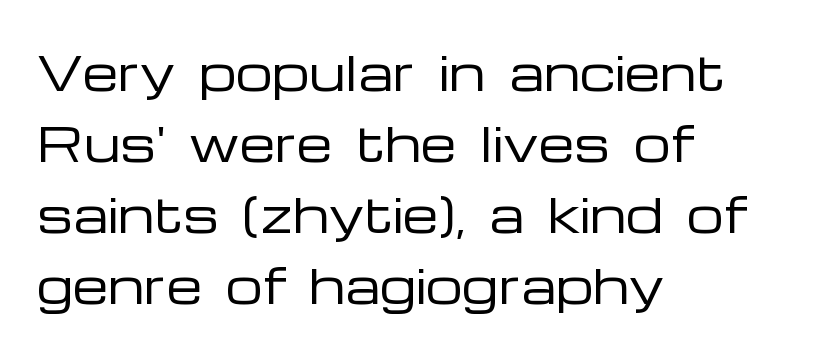
The image shows 46 px regular-weight, wide sans-serif type, upright; set left-aligned, normal line spacing (1.54x), normal letter spacing, not underlined; low stroke contrast and a medium x-height.
